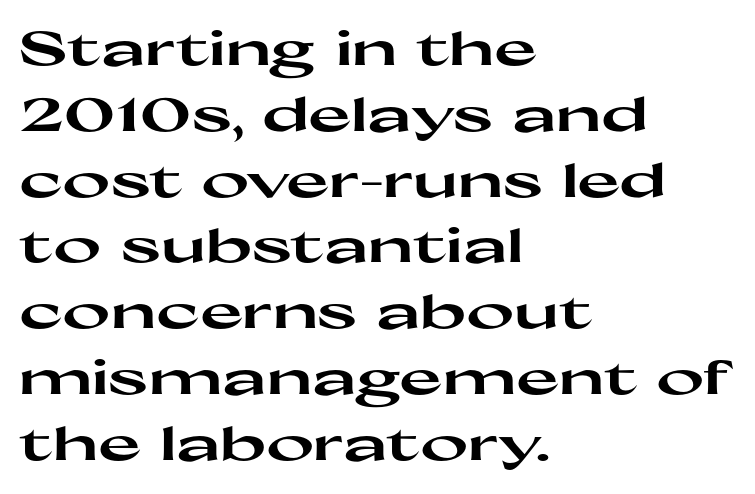
Regarding leading, the lines here are spaced in the standard way. The typesetting leans heavy: a genuine bold. Look at the bottom of the vertical strokes: they stop flat, with no serifs. Varying glyph widths throughout — classic text-font behaviour. The string is rendered with underlining switched off. Standard letterfit; no display-style spreading of the glyphs.
